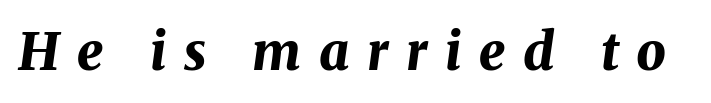
Nobody drew a line under any word here. The passage shown has open, widely tracked lettering throughout. Its strokes are broad and dark, the hallmark of bold type. The passage shown is typed in a proportional face where columns would drift. If you drew a line through each stem, it would be angled.
